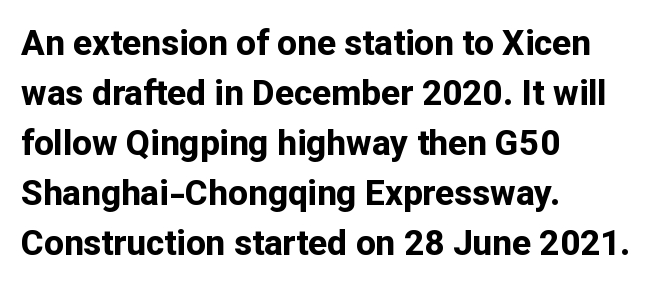
{"serif": "no", "italic": "no", "bold": "yes", "weight": "bold", "width": "normal", "stroke_contrast": "low", "x_height": "medium", "monospaced": "no", "underline": "no", "align": "left", "line_spacing": "normal", "line_spacing_ratio": 1.43, "letter_spacing": "normal", "letter_spacing_em": 0.0, "glyph_px": 35}
